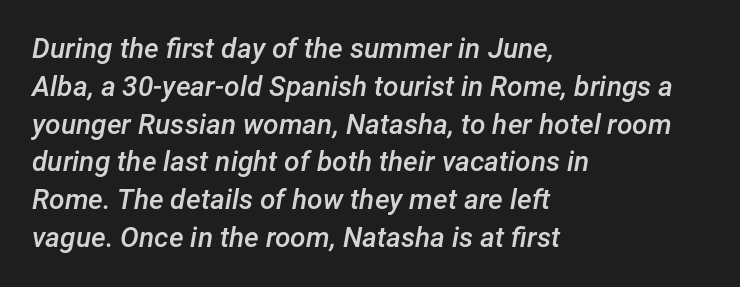
Characters are canted at an angle relative to the baseline's perpendicular. How would I describe the line gaps? Plain and ordinary. A clean baseline with only descenders dipping below it. Each letter keeps its own natural width here, so spacing adapts to shape.
